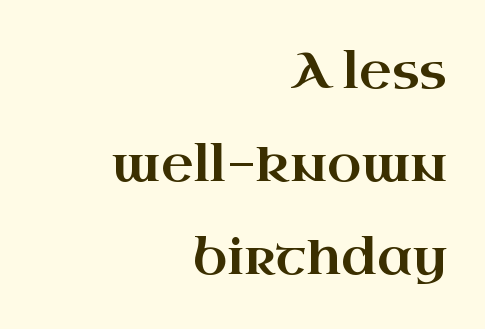
When letters stand straight like this, we call the style roman or upright. Letters rest on an invisible, unmarked baseline. Leftover space on each line is placed entirely before the opening word. Short note: letters normally spaced. Observe the serifs anchoring each vertical stroke in this sample. The rendering uses natural spacing where letterforms have individual widths.
